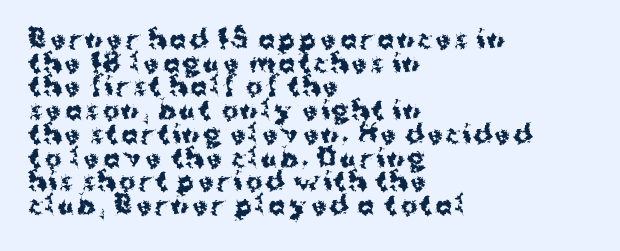
The image shows 25 px bold type, upright; set left-aligned, tight line spacing (0.95x), not underlined.
